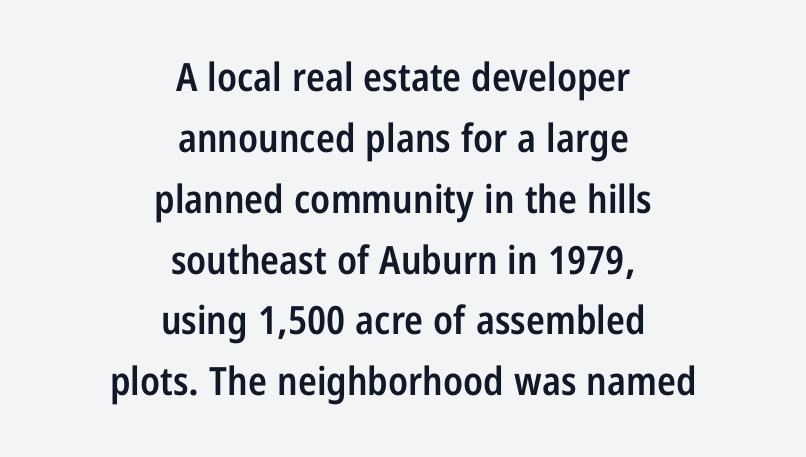
The image shows 39 px semibold, condensed sans-serif type, upright; set centered, normal line spacing (1.56x), normal letter spacing, not underlined; low stroke contrast and a medium x-height.
